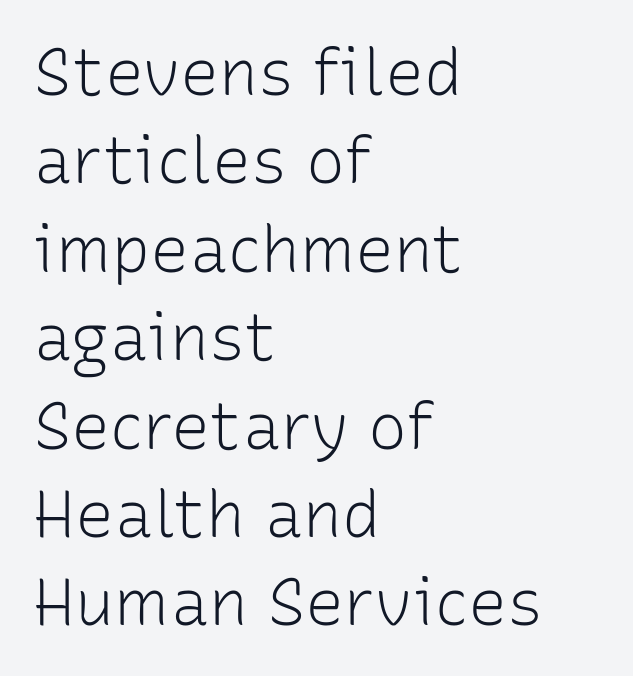
How would I describe the line gaps? Plain and ordinary. A typesetter would call this proportional, since set widths differ per character. Anything drawn beneath the words? Only blank space. There is no visible air inserted between adjacent glyphs. A typesetter would label this face a sans.
